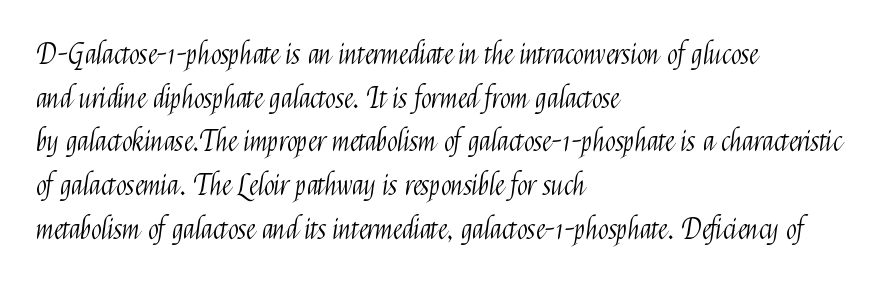
Q: Is the text bold? A: No.
Q: Is the text italic (slanted)? A: Yes.
Q: Is the typeface a serif or a sans-serif typeface? A: Sans-serif.
Q: Is the text underlined? A: No.
Q: How is the paragraph aligned? A: Left-aligned.
Q: Is the spacing between letters normal or unusually wide? A: Normal.
Q: Is the spacing between lines tight, normal or loose? A: Normal.
Q: Width (condensed, normal, or wide)? A: Condensed.
Q: Stroke contrast? A: Medium.
Q: x-height? A: Medium.
Q: Monospaced? A: No.
